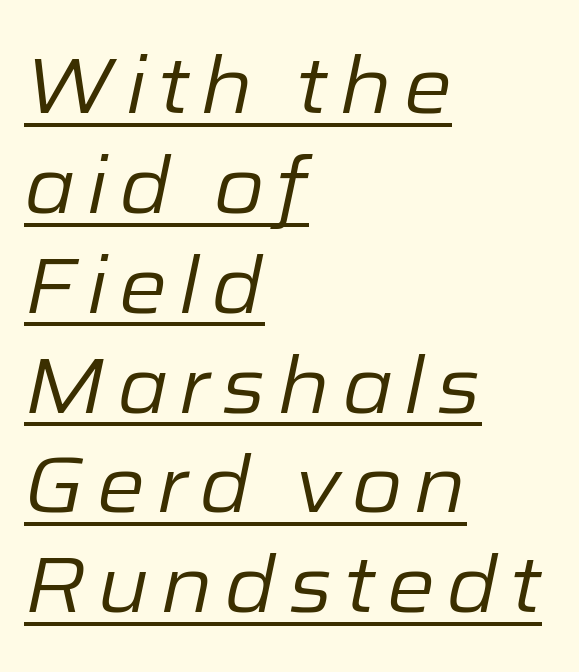
The image shows 78 px regular-weight type, italic (leaning right); set left-aligned, normal line spacing (1.28x), underlined; low stroke contrast and a medium x-height.
